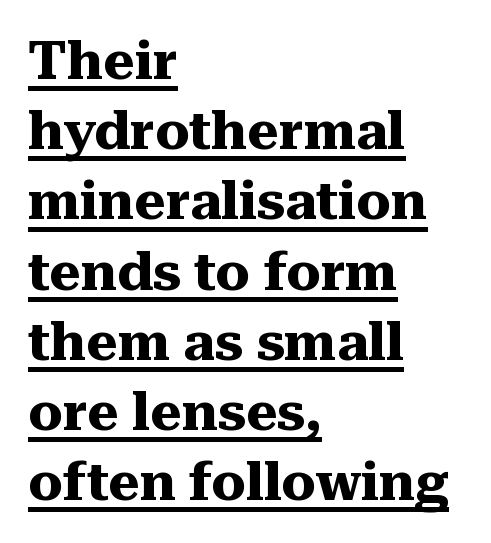
The tracking reads as untouched default to a designer's eye. Each letter's strokes conclude with small projecting serifs. Summary of weight: heavy, a full bold. You can see a thin bar hugging the bottom of the glyphs.
